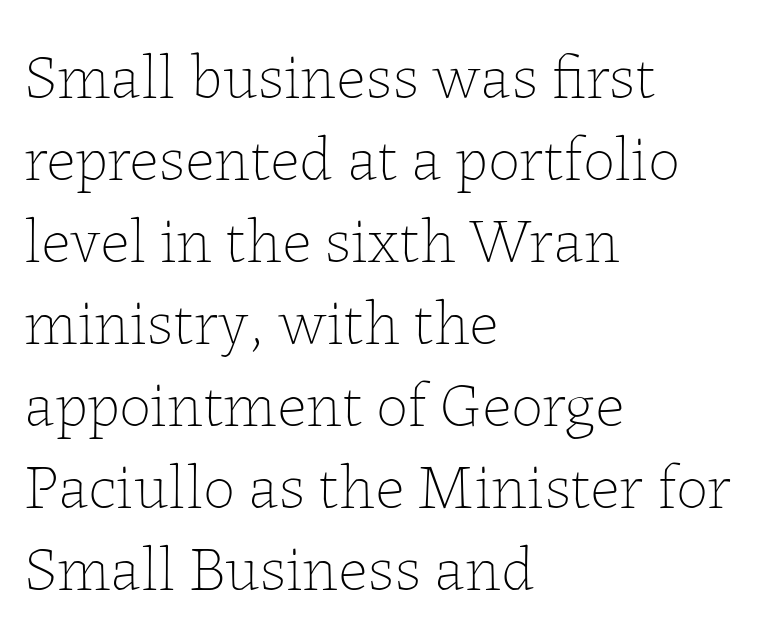
Q: Is the text bold? A: No.
Q: Is the text italic (slanted)? A: No, it is upright.
Q: Is the text underlined? A: No.
Q: How is the paragraph aligned? A: Left-aligned.
Q: Is the spacing between letters normal or unusually wide? A: Normal.
Q: Is the spacing between lines tight, normal or loose? A: Normal.
Q: Width (condensed, normal, or wide)? A: Normal.
Q: Stroke contrast? A: Low.
Q: x-height? A: Medium.
Q: Monospaced? A: No.
